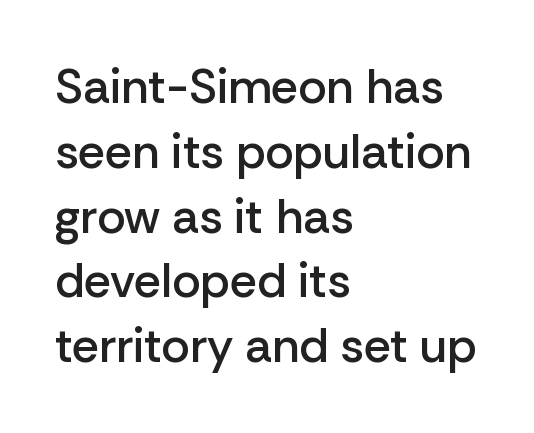
The letters stand upright; this is a roman face. Characters follow at the spacing the type designer built in. This rendering employs a face without finishing strokes, i.e., a sans-serif. Here the designer chose a conventional face with non-uniform glyph widths. Underlining? Definitely not there.
